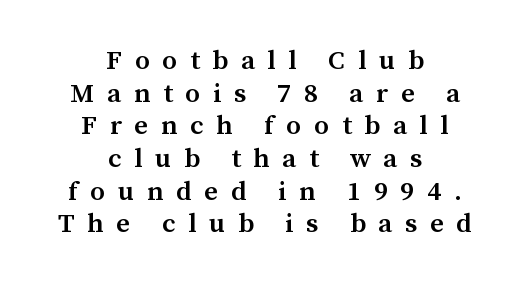
The image shows 27 px text type, upright; set centered, line spacing 1.21x, unusually wide letter spacing (+0.47 em), not underlined.
